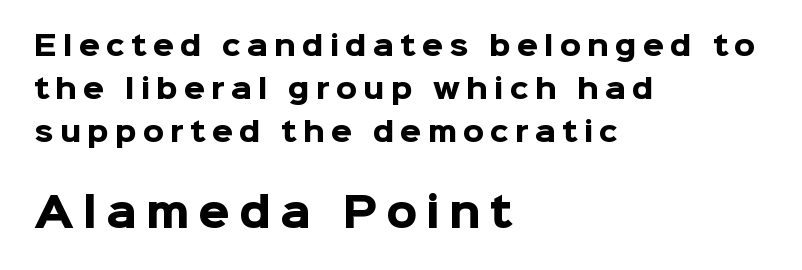
The image shows 40 px heavy sans-serif type, upright; set left-aligned, normal line spacing (1.59x), unusually wide letter spacing (+0.23 em), not underlined; the second (bottom) block is 1.48x larger; low stroke contrast and a medium x-height.
